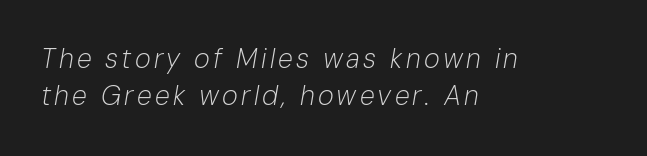
The image shows 27 px text type, italic (leaning right); set left-aligned, normal line spacing (1.38x), not underlined.
